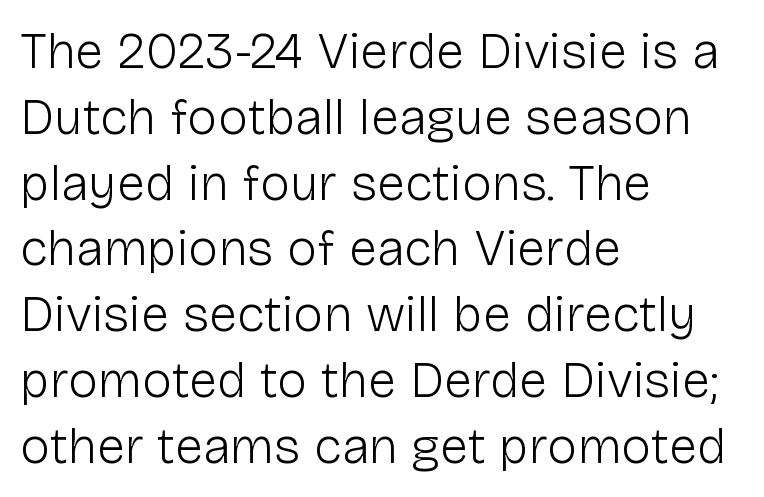
{"serif": "no", "italic": "no", "bold": "no", "weight": "light", "width": "normal", "stroke_contrast": "low", "x_height": "medium", "monospaced": "no", "underline": "no", "align": "left", "line_spacing": "normal", "line_spacing_ratio": 1.29, "letter_spacing": "normal", "letter_spacing_em": 0.0, "glyph_px": 51}
